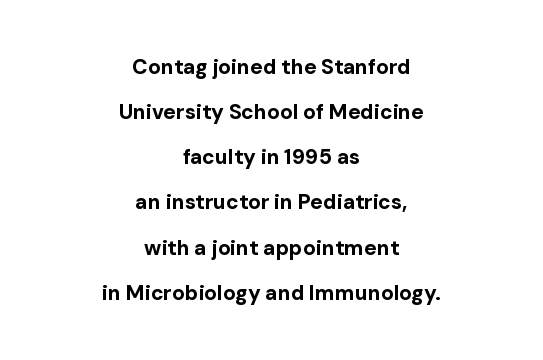
Q: Is the text bold? A: Yes.
Q: Is the text italic (slanted)? A: No, it is upright.
Q: Is the text underlined? A: No.
Q: How is the paragraph aligned? A: Centered.
Q: Is the spacing between letters normal or unusually wide? A: Normal.
Q: Is the spacing between lines tight, normal or loose? A: Loose.
